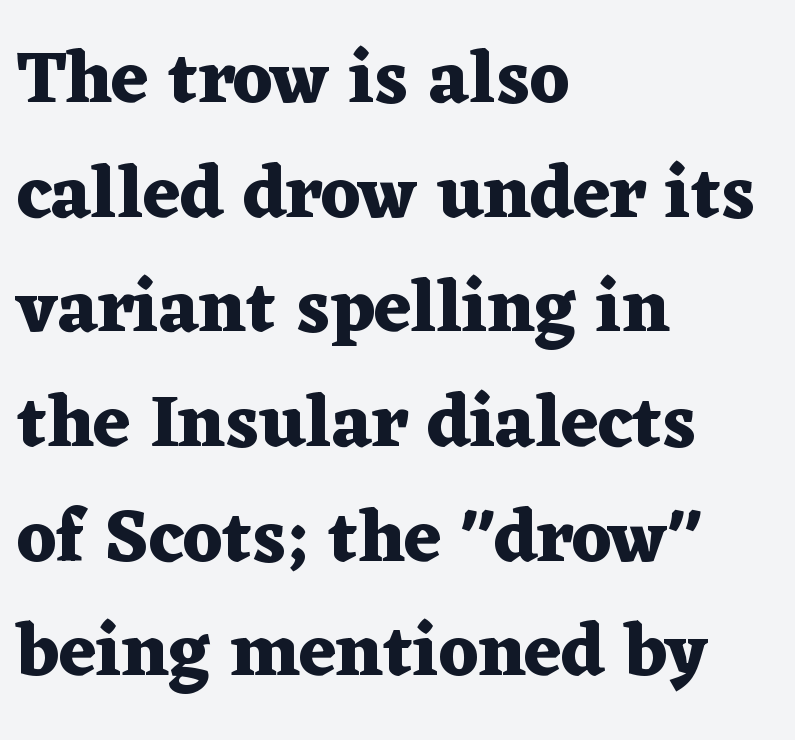
The image shows 74 px heavy, wide serif type, upright; set left-aligned, normal line spacing (1.55x), normal letter spacing, not underlined; medium stroke contrast and a medium x-height.
